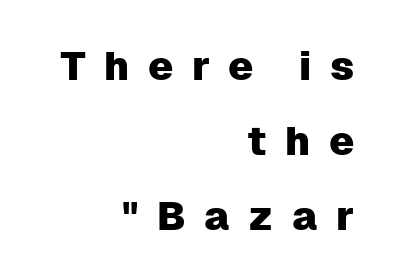
The image shows 40 px sans-serif type, upright; set right-aligned, line spacing 1.88x, unusually wide letter spacing (+0.46 em), not underlined; low stroke contrast and a medium x-height.
